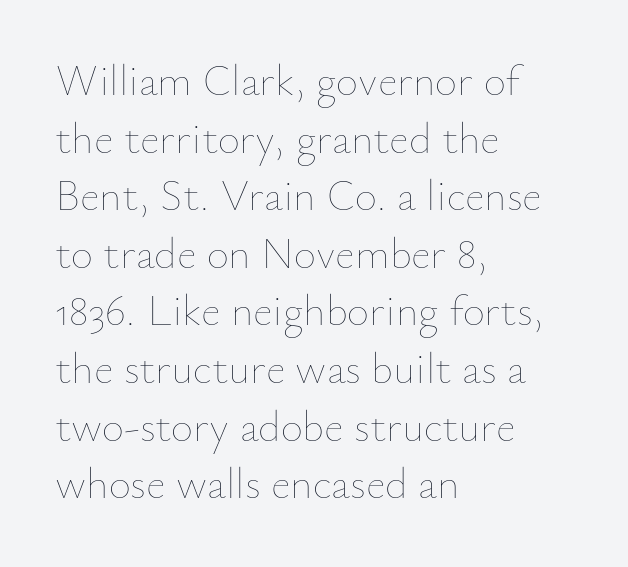
The image shows 43 px thin type, upright; set left-aligned, normal line spacing (1.34x), normal letter spacing, not underlined; low stroke contrast and a small x-height.
